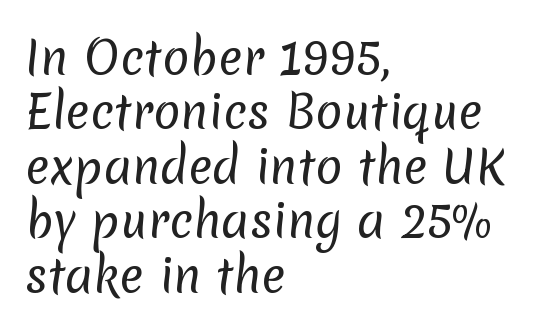
{"serif": "no", "bold": "no", "weight": "regular", "width": "normal", "stroke_contrast": "low", "x_height": "medium", "monospaced": "no", "underline": "no", "align": "left", "line_spacing_ratio": 1.21, "letter_spacing": "normal", "letter_spacing_em": 0.0, "glyph_px": 45}
